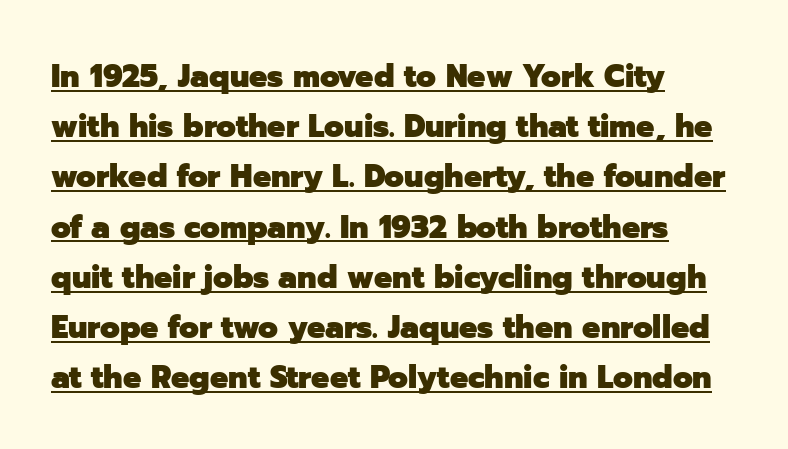
Q: Is the text bold? A: Yes.
Q: Is the text italic (slanted)? A: No, it is upright.
Q: Is the typeface a serif or a sans-serif typeface? A: Sans-serif.
Q: Is the text underlined? A: Yes.
Q: How is the paragraph aligned? A: Left-aligned.
Q: Is the spacing between letters normal or unusually wide? A: Normal.
Q: Is the spacing between lines tight, normal or loose? A: Normal.
Q: Width (condensed, normal, or wide)? A: Normal.
Q: Stroke contrast? A: Low.
Q: x-height? A: Medium.
Q: Monospaced? A: No.
